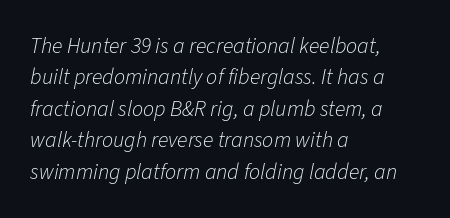
The image shows 22 px text type, italic (leaning right); set left-aligned, normal line spacing (1.43x), normal letter spacing, not underlined.
